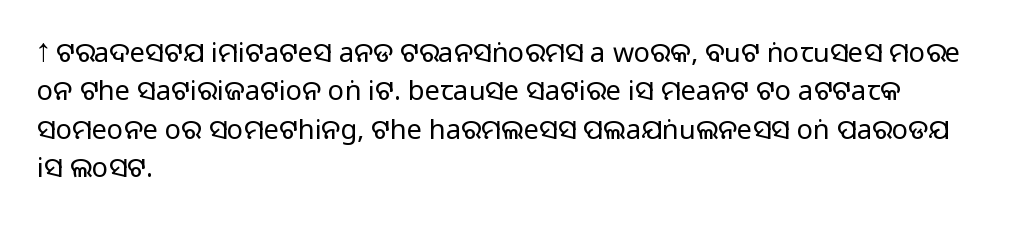
Q: Is the text bold? A: No.
Q: Is the text italic (slanted)? A: No, it is upright.
Q: Is the text underlined? A: No.
Q: How is the paragraph aligned? A: Left-aligned.
Q: Is the spacing between letters normal or unusually wide? A: Normal.
Q: Is the spacing between lines tight, normal or loose? A: Normal.
